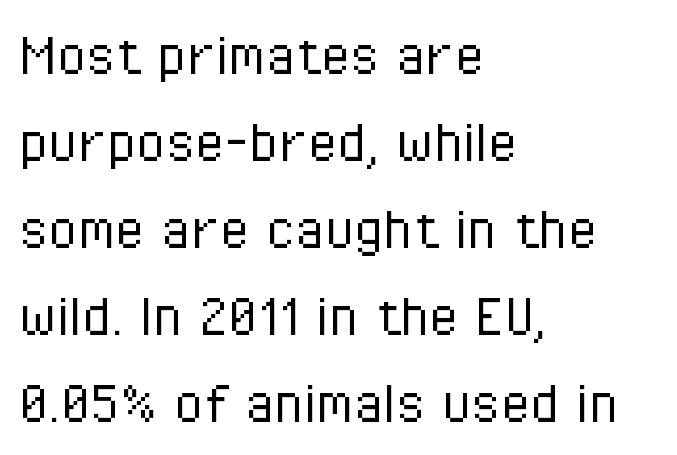
{"serif": "no", "italic": "no", "bold": "no", "weight": "light", "width": "condensed", "stroke_contrast": "low", "x_height": "medium", "monospaced": "no", "underline": "no", "align": "left", "line_spacing": "normal", "line_spacing_ratio": 1.3, "letter_spacing": "normal", "letter_spacing_em": 0.0, "glyph_px": 67}
